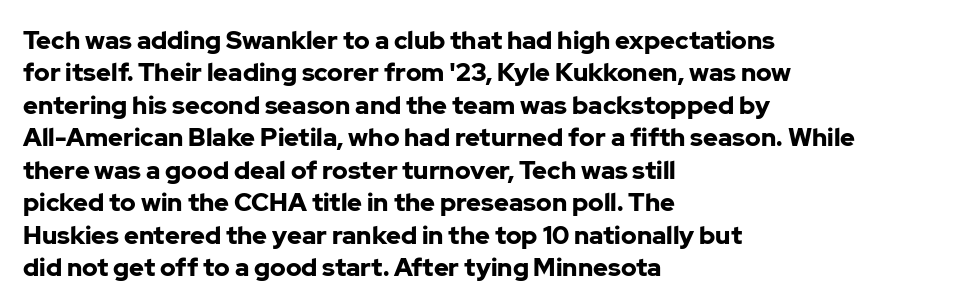
Q: Is the text bold? A: Yes.
Q: Is the text italic (slanted)? A: No, it is upright.
Q: Is the text underlined? A: No.
Q: How is the paragraph aligned? A: Left-aligned.
Q: Is the spacing between letters normal or unusually wide? A: Normal.
Q: Is the spacing between lines tight, normal or loose? A: Normal.
